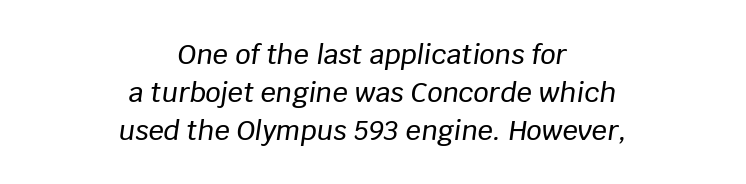
{"italic": "yes", "lean": "right", "slant_degrees": 8, "underline": "no", "align": "center", "line_spacing": "normal", "line_spacing_ratio": 1.4, "letter_spacing": "normal", "letter_spacing_em": 0.0, "glyph_px": 27}
